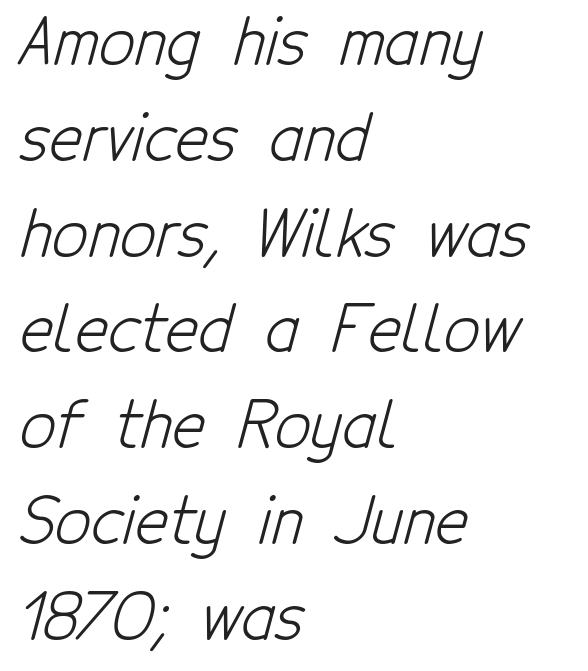
Q: Is the text bold? A: No.
Q: Is the typeface a serif or a sans-serif typeface? A: Sans-serif.
Q: Is the text underlined? A: No.
Q: How is the paragraph aligned? A: Left-aligned.
Q: Is the spacing between letters normal or unusually wide? A: Normal.
Q: Is the spacing between lines tight, normal or loose? A: Normal.
Q: Width (condensed, normal, or wide)? A: Condensed.
Q: Stroke contrast? A: Low.
Q: x-height? A: Medium.
Q: Monospaced? A: No.
